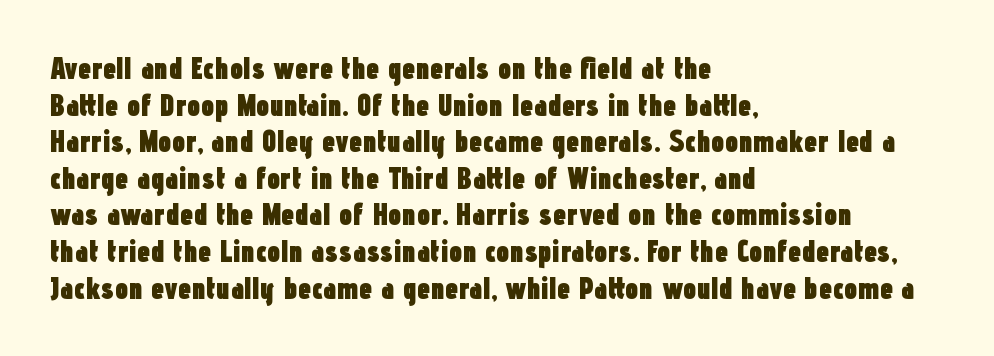
Q: Is the text bold? A: Yes.
Q: Is the text italic (slanted)? A: No, it is upright.
Q: Is the typeface a serif or a sans-serif typeface? A: Sans-serif.
Q: Is the text underlined? A: No.
Q: How is the paragraph aligned? A: Left-aligned.
Q: Is the spacing between letters normal or unusually wide? A: Normal.
Q: Width (condensed, normal, or wide)? A: Condensed.
Q: Stroke contrast? A: Low.
Q: x-height? A: Medium.
Q: Monospaced? A: No.
